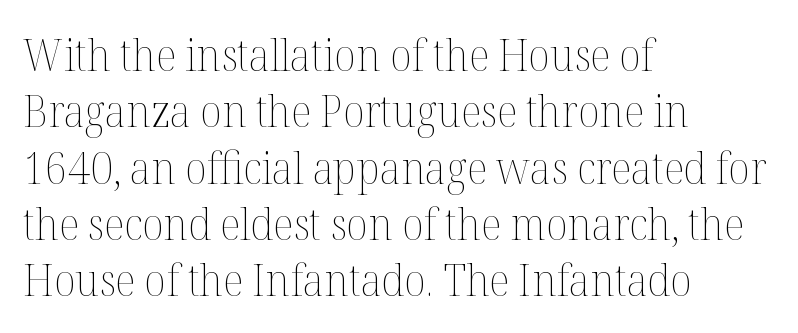
Q: Is the text bold? A: No.
Q: Is the text italic (slanted)? A: No, it is upright.
Q: Is the text underlined? A: No.
Q: How is the paragraph aligned? A: Left-aligned.
Q: Is the spacing between letters normal or unusually wide? A: Normal.
Q: Is the spacing between lines tight, normal or loose? A: Normal.
Q: Width (condensed, normal, or wide)? A: Normal.
Q: Stroke contrast? A: Medium.
Q: x-height? A: Medium.
Q: Monospaced? A: No.
